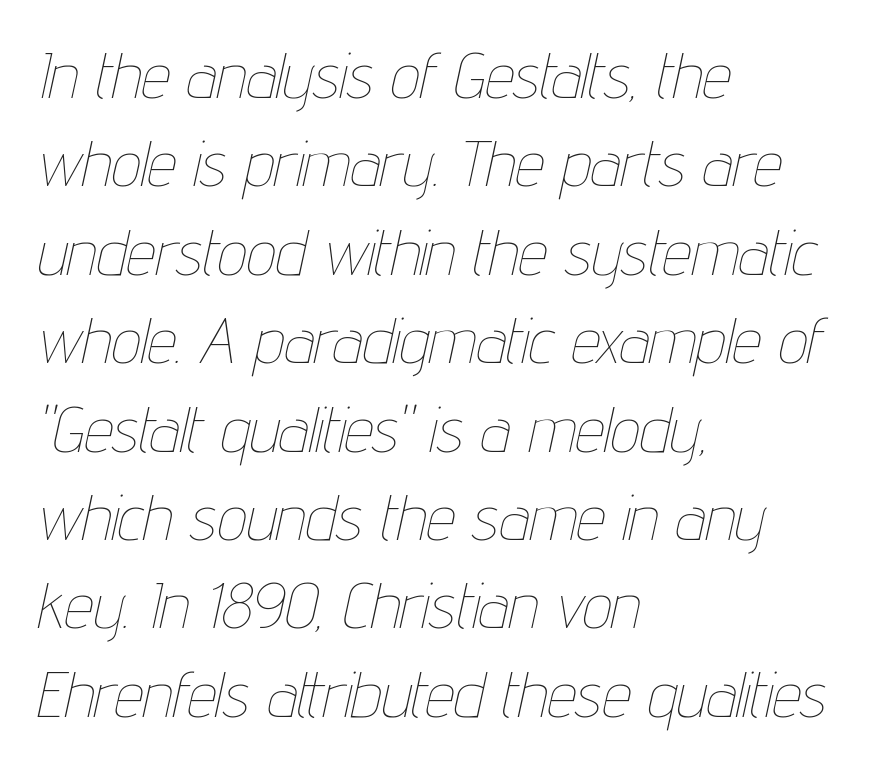
Q: Is the text bold? A: No.
Q: Is the text italic (slanted)? A: Yes, it leans right by about 12 degrees.
Q: Is the text underlined? A: No.
Q: How is the paragraph aligned? A: Left-aligned.
Q: Is the spacing between letters normal or unusually wide? A: Normal.
Q: Is the spacing between lines tight, normal or loose? A: Normal.
Q: Width (condensed, normal, or wide)? A: Condensed.
Q: Stroke contrast? A: Low.
Q: x-height? A: Medium.
Q: Monospaced? A: No.
